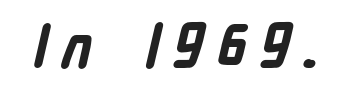
The image shows 60 px bold, condensed sans-serif type; set unusually wide letter spacing (+0.22 em), not underlined; low stroke contrast and a medium x-height.
